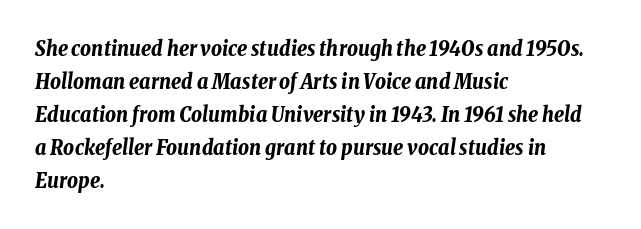
The image shows 21 px bold type, italic (leaning right); set left-aligned, normal line spacing (1.57x), normal letter spacing, not underlined.
